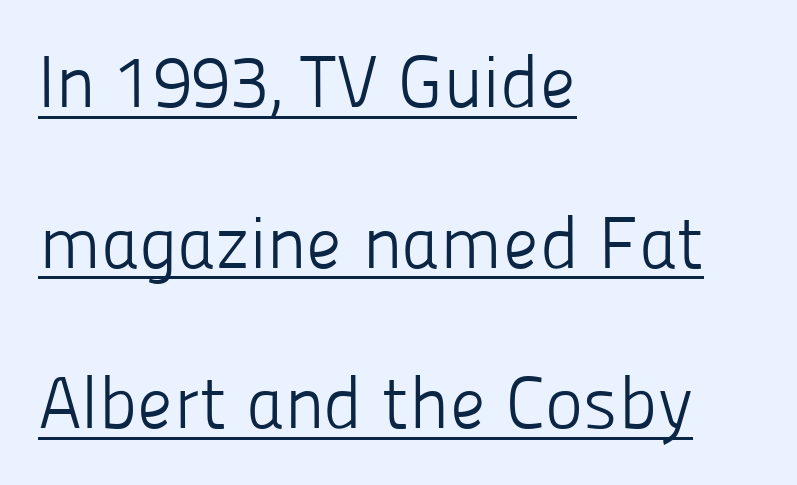
One glance says open: line gaps are wider than usual. Think of a printed novel: that variable character pitch is what you see here. Stem width sits at or under what a default text font uses. How are the letters spaced? Ordinarily, with no added tracking. Quick note: underline on.
